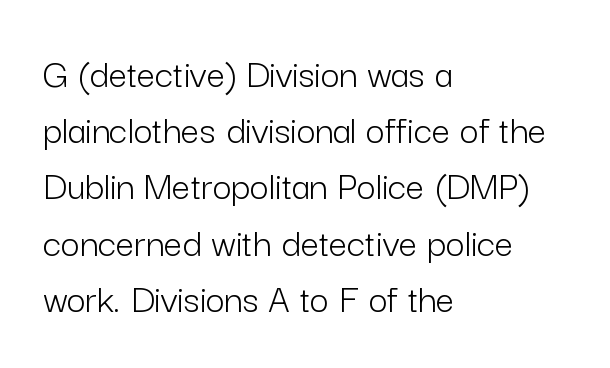
Q: Is the text bold? A: No.
Q: Is the text italic (slanted)? A: No, it is upright.
Q: Is the typeface a serif or a sans-serif typeface? A: Sans-serif.
Q: Is the text underlined? A: No.
Q: How is the paragraph aligned? A: Left-aligned.
Q: Is the spacing between letters normal or unusually wide? A: Normal.
Q: Is the spacing between lines tight, normal or loose? A: Normal.
Q: Width (condensed, normal, or wide)? A: Normal.
Q: Stroke contrast? A: Low.
Q: x-height? A: Medium.
Q: Monospaced? A: No.
